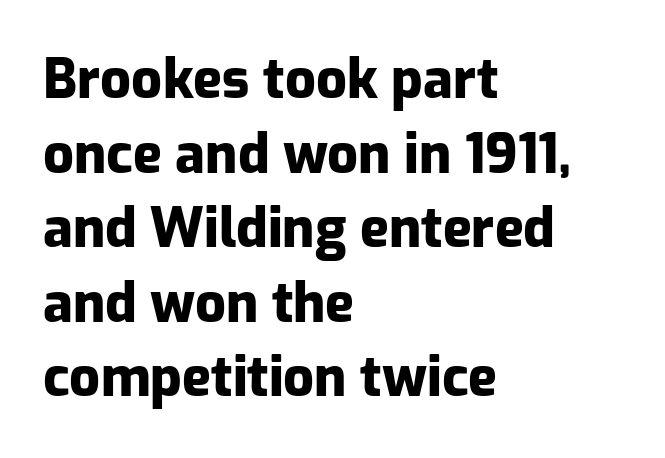
These words are printed bold, with thick strokes throughout. Descenders are the only things crossing below the line. Proportional: the letters do not fall into vertical columns. Does the leading feel generous? No, just average. There is no visible air inserted between adjacent glyphs. This is roman type, the default non-slanted kind.
